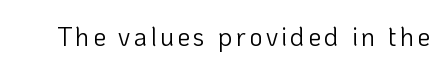
The image shows 26 px text type, upright; set not underlined.
